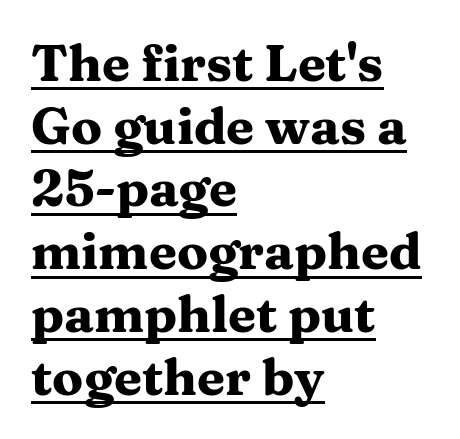
The image shows 51 px heavy, wide serif type, upright; set left-aligned, line spacing 1.23x, normal letter spacing, underlined; medium stroke contrast and a medium x-height.
